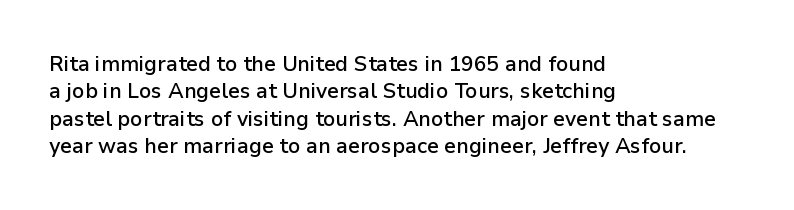
{"italic": "no", "bold": "semi", "underline": "no", "align": "left", "line_spacing": "normal", "line_spacing_ratio": 1.3, "letter_spacing": "normal", "letter_spacing_em": 0.0, "glyph_px": 21}
